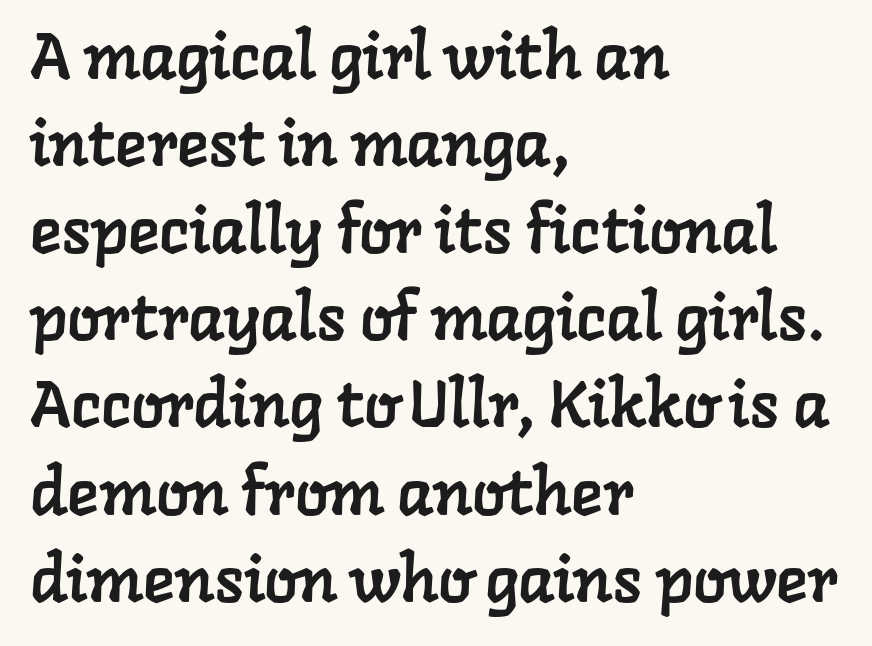
Q: Is the typeface a serif or a sans-serif typeface? A: Serif.
Q: Is the text underlined? A: No.
Q: How is the paragraph aligned? A: Left-aligned.
Q: Is the spacing between letters normal or unusually wide? A: Normal.
Q: Is the spacing between lines tight, normal or loose? A: Normal.
Q: Width (condensed, normal, or wide)? A: Normal.
Q: Stroke contrast? A: Low.
Q: x-height? A: Medium.
Q: Monospaced? A: No.
